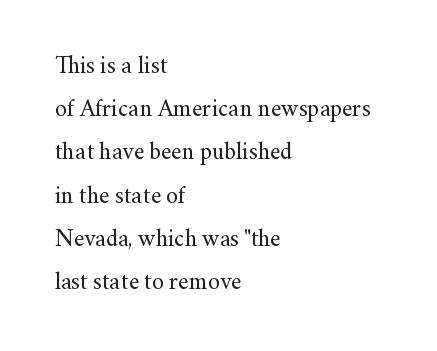
The image shows 24 px text type, upright; set left-aligned, line spacing 1.8x, normal letter spacing, not underlined.
